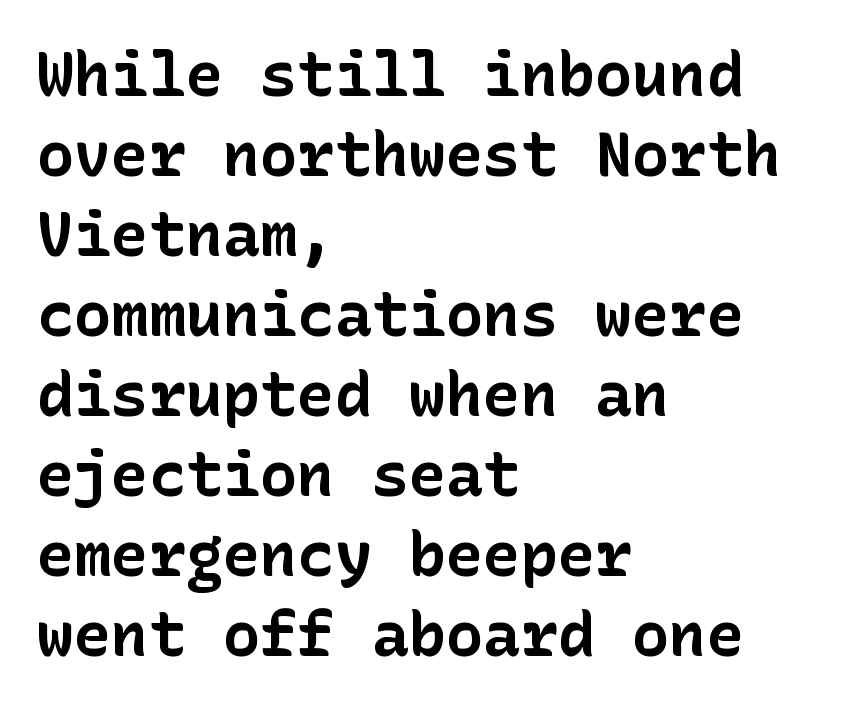
{"serif": "no", "italic": "no", "bold": "yes", "weight": "bold", "width": "normal", "stroke_contrast": "low", "x_height": "medium", "underline": "no", "align": "left", "line_spacing": "normal", "line_spacing_ratio": 1.29, "letter_spacing": "normal", "letter_spacing_em": 0.0, "glyph_px": 62}
